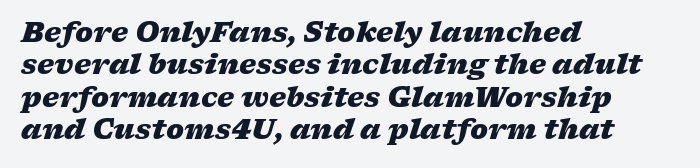
{"italic": "yes", "lean": "right", "slant_degrees": 17, "bold": "yes", "underline": "no", "align": "left", "line_spacing_ratio": 1.2, "letter_spacing": "normal", "letter_spacing_em": 0.0, "glyph_px": 27}
